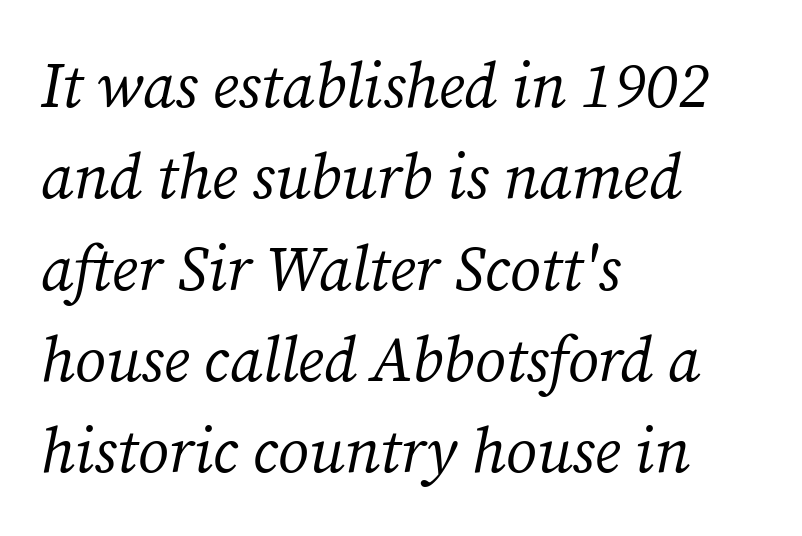
Q: Is the text bold? A: No.
Q: Is the text italic (slanted)? A: Yes, it leans right by about 12 degrees.
Q: Is the typeface a serif or a sans-serif typeface? A: Serif.
Q: Is the text underlined? A: No.
Q: How is the paragraph aligned? A: Left-aligned.
Q: Is the spacing between letters normal or unusually wide? A: Normal.
Q: Is the spacing between lines tight, normal or loose? A: Normal.
Q: Width (condensed, normal, or wide)? A: Normal.
Q: Stroke contrast? A: Medium.
Q: x-height? A: Medium.
Q: Monospaced? A: No.
